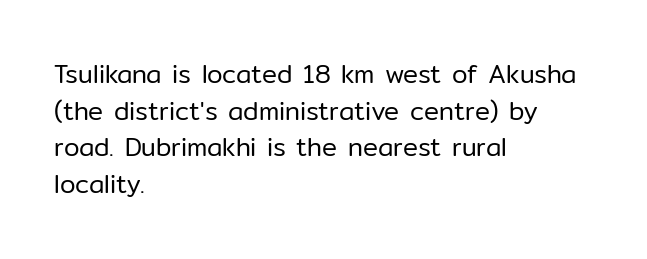
{"italic": "no", "bold": "no", "underline": "no", "align": "left", "line_spacing": "normal", "line_spacing_ratio": 1.47, "letter_spacing": "normal", "letter_spacing_em": 0.0, "glyph_px": 25}
